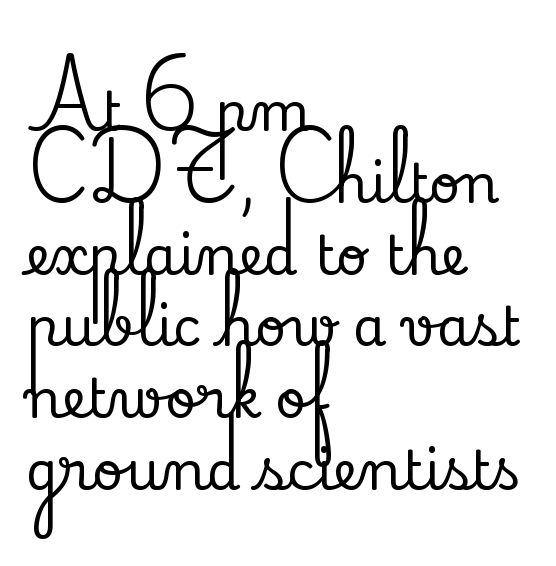
Type style note: has serifs. Posture: straight, roman, zero tilt. This rendering leaves character spacing at its baseline value. Layout note: lines flush left. Beneath every word, the page is bare.
